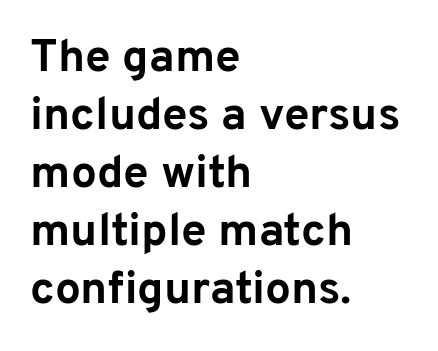
{"serif": "no", "italic": "no", "bold": "yes", "weight": "bold", "width": "normal", "stroke_contrast": "low", "x_height": "medium", "monospaced": "no", "underline": "no", "align": "left", "line_spacing": "normal", "line_spacing_ratio": 1.26, "letter_spacing": "normal", "letter_spacing_em": 0.0, "glyph_px": 46}
